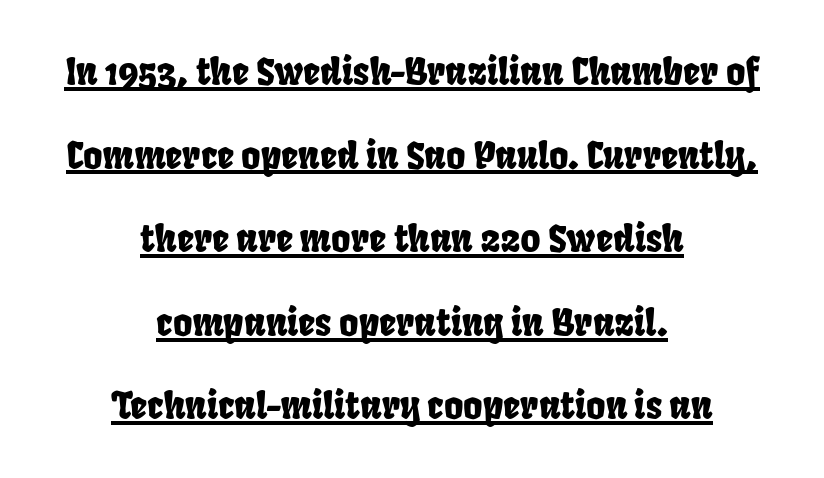
Q: Is the typeface a serif or a sans-serif typeface? A: Sans-serif.
Q: Is the text underlined? A: Yes.
Q: How is the paragraph aligned? A: Centered.
Q: Is the spacing between letters normal or unusually wide? A: Normal.
Q: Is the spacing between lines tight, normal or loose? A: Loose.
Q: Width (condensed, normal, or wide)? A: Condensed.
Q: Stroke contrast? A: Low.
Q: x-height? A: Large.
Q: Monospaced? A: No.
